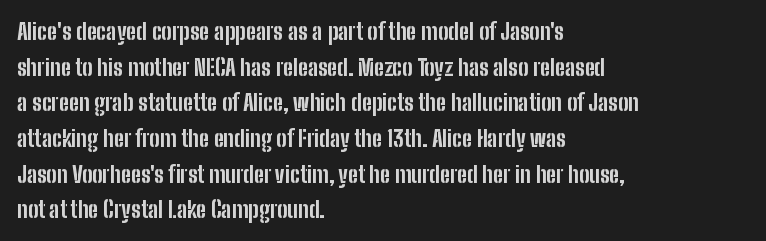
Q: Is the text bold? A: Yes.
Q: Is the text italic (slanted)? A: No, it is upright.
Q: Is the text underlined? A: No.
Q: How is the paragraph aligned? A: Left-aligned.
Q: Is the spacing between letters normal or unusually wide? A: Normal.
Q: Is the spacing between lines tight, normal or loose? A: Normal.
